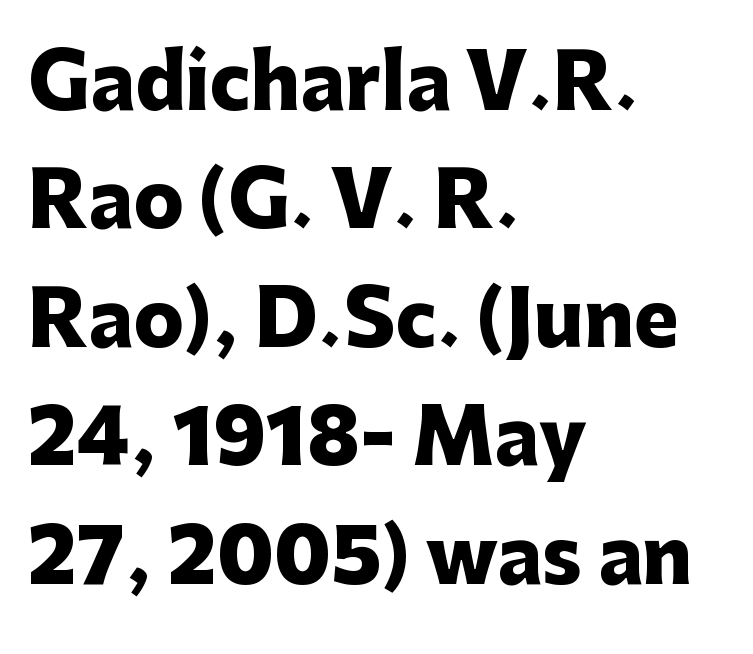
{"serif": "no", "italic": "no", "bold": "yes", "weight": "heavy", "width": "normal", "stroke_contrast": "low", "x_height": "medium", "monospaced": "no", "underline": "no", "align": "left", "line_spacing": "normal", "line_spacing_ratio": 1.58, "letter_spacing": "normal", "letter_spacing_em": 0.0, "glyph_px": 75}
